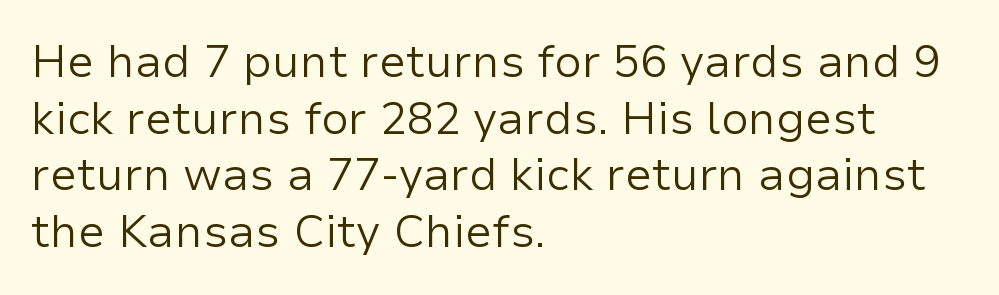
The image shows 45 px regular-weight sans-serif type, upright; set left-aligned, normal line spacing (1.26x), normal letter spacing, not underlined; low stroke contrast and a medium x-height.
